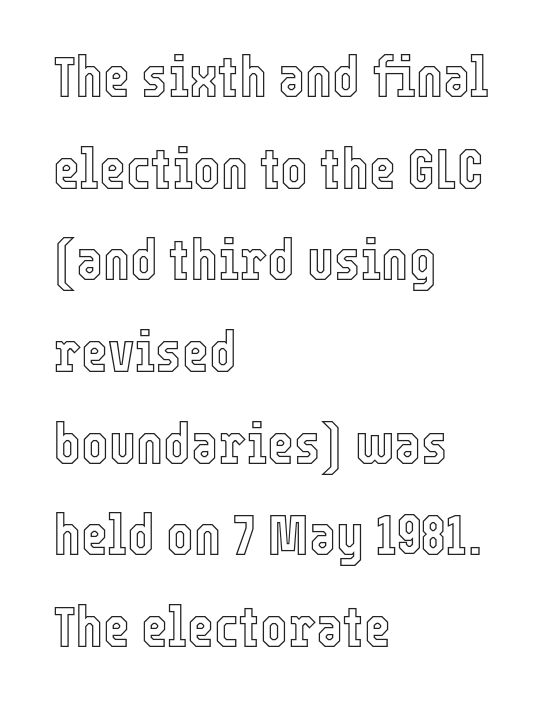
{"italic": "no", "width": "condensed", "x_height": "medium", "monospaced": "no", "underline": "no", "align": "left", "line_spacing": "normal", "line_spacing_ratio": 1.58, "letter_spacing": "normal", "letter_spacing_em": 0.0, "glyph_px": 58}
